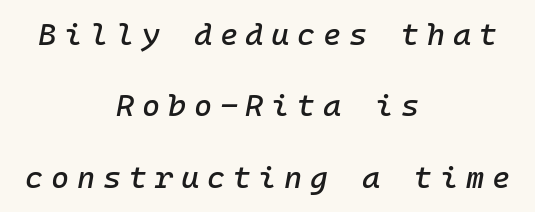
Quick note: interline space is abundant. The passage shown is typed in a monospace face where columns stay perfectly aligned. Substantial extra tracking has been applied to these lines. The string is rendered with underlining switched off. It's the slanting kind of type.
